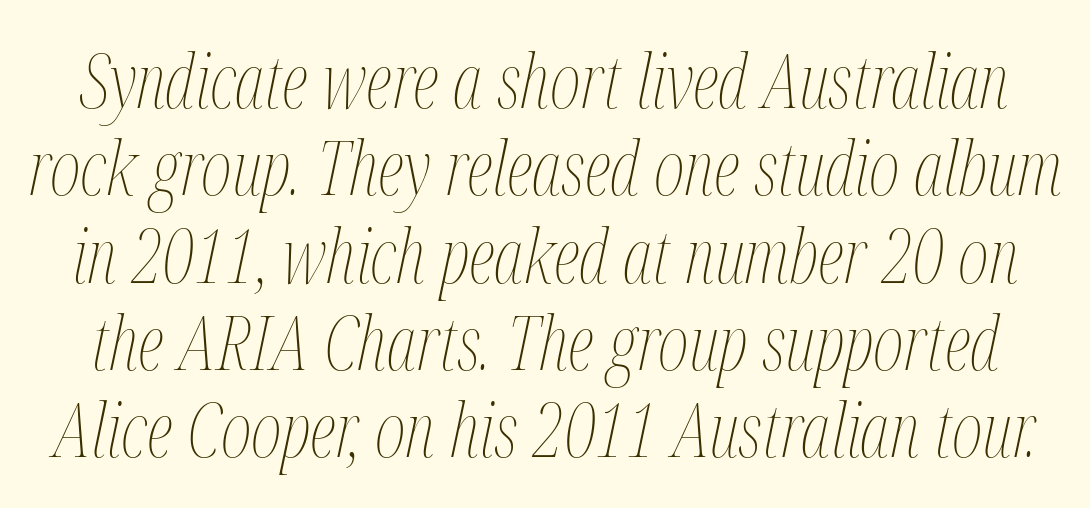
{"italic": "yes", "lean": "right", "slant_degrees": 12, "bold": "no", "weight": "thin", "width": "condensed", "stroke_contrast": "medium", "x_height": "medium", "monospaced": "no", "underline": "no", "line_spacing_ratio": 1.18, "letter_spacing": "normal", "letter_spacing_em": 0.0, "glyph_px": 74}
